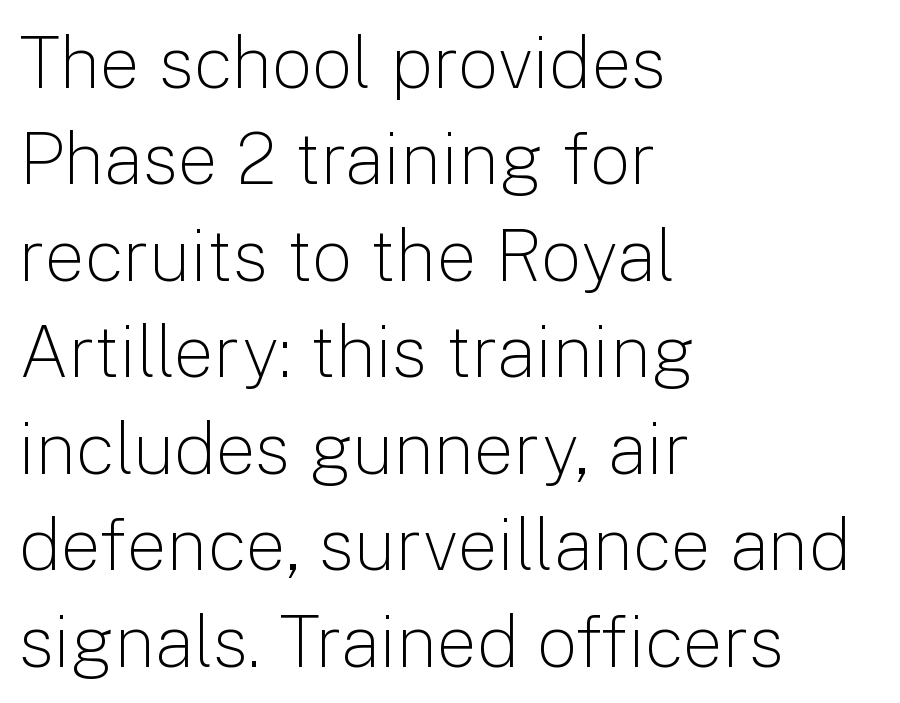
The image shows 72 px light sans-serif type, upright; set left-aligned, normal line spacing (1.34x), normal letter spacing, not underlined; low stroke contrast and a medium x-height.
